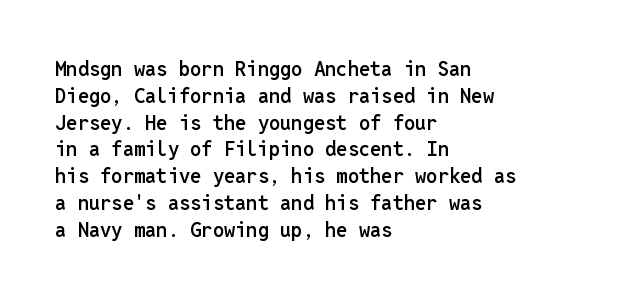
The image shows 20 px text type, upright; set left-aligned, normal line spacing (1.34x), normal letter spacing, not underlined.
